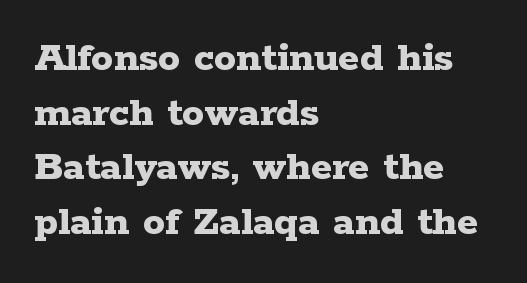
{"serif": "yes", "italic": "no", "bold": "yes", "weight": "bold", "width": "wide", "stroke_contrast": "low", "x_height": "medium", "monospaced": "no", "underline": "no", "align": "left", "line_spacing_ratio": 1.24, "letter_spacing": "normal", "letter_spacing_em": 0.0, "glyph_px": 44}
